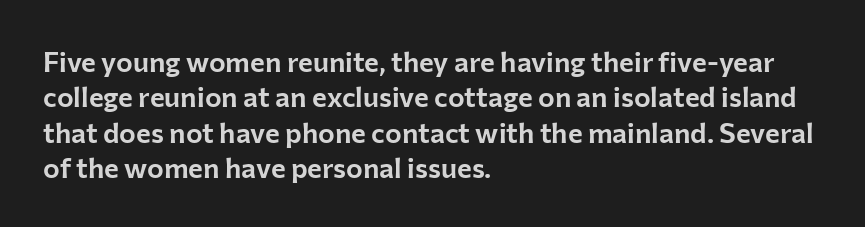
These lines are rendered in a variable-pitch font. Beneath every word, the page is bare. Vertically, the passage feels balanced, rows spaced as you'd expect. The characters display no serif detailing; their extremities are plain. The gaps between neighbouring characters are ordinary and unremarkable.
